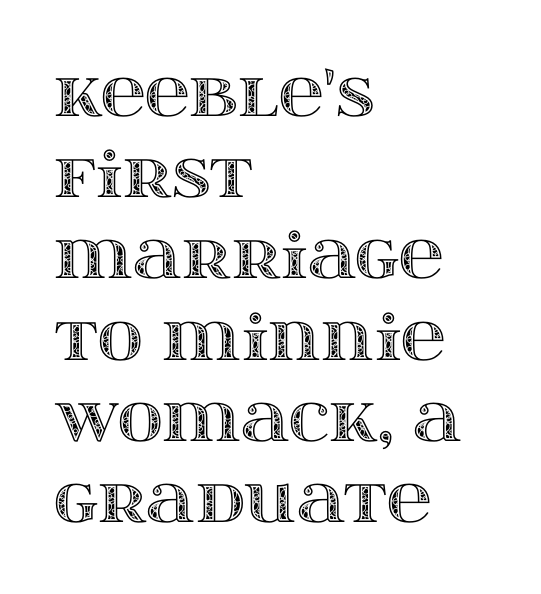
Q: Is the text italic (slanted)? A: No, it is upright.
Q: Is the text underlined? A: No.
Q: How is the paragraph aligned? A: Left-aligned.
Q: Is the spacing between letters normal or unusually wide? A: Normal.
Q: Is the spacing between lines tight, normal or loose? A: Normal.
Q: Width (condensed, normal, or wide)? A: Wide.
Q: x-height? A: Large.
Q: Monospaced? A: No.
